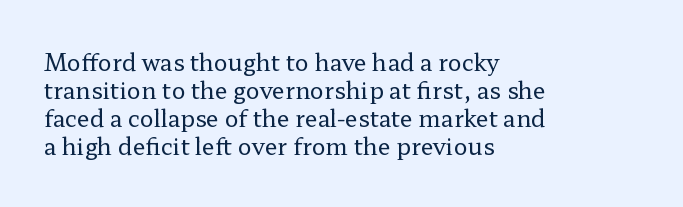
{"italic": "no", "bold": "no", "underline": "no", "align": "left", "line_spacing_ratio": 1.22, "letter_spacing": "normal", "letter_spacing_em": 0.0, "glyph_px": 23}
